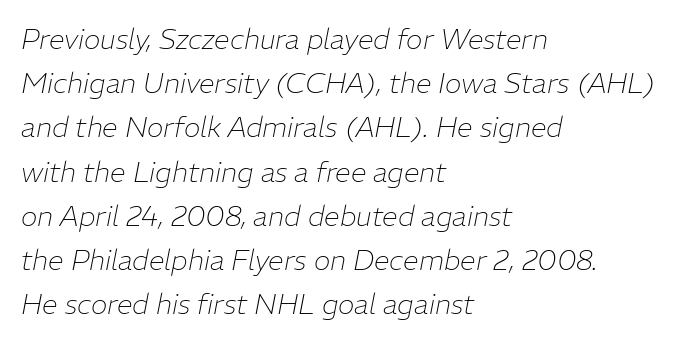
The image shows 28 px thin type, italic (leaning right); set left-aligned, normal line spacing (1.58x), normal letter spacing, not underlined; low stroke contrast and a medium x-height.
